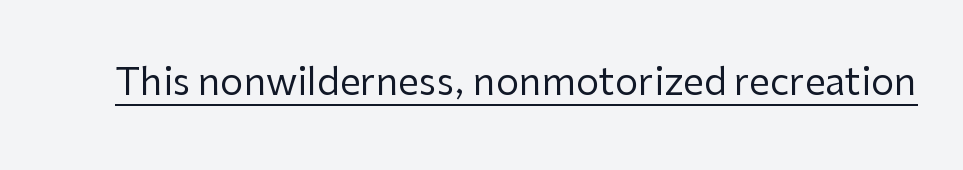
Q: Is the text bold? A: No.
Q: Is the text italic (slanted)? A: No, it is upright.
Q: Is the typeface a serif or a sans-serif typeface? A: Sans-serif.
Q: Is the text underlined? A: Yes.
Q: Is the spacing between letters normal or unusually wide? A: Normal.
Q: Width (condensed, normal, or wide)? A: Normal.
Q: Stroke contrast? A: Low.
Q: x-height? A: Medium.
Q: Monospaced? A: No.
